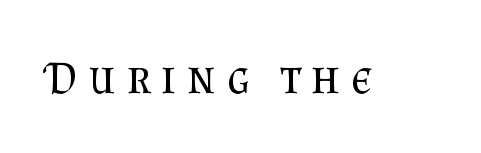
The image shows 47 px regular-weight serif type, upright; set unusually wide letter spacing (+0.23 em), not underlined; medium stroke contrast and a small x-height.
